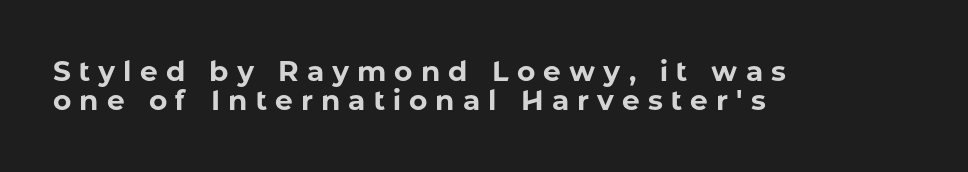
The image shows 28 px bold sans-serif type, upright; set left-aligned, tight line spacing (1.04x), unusually wide letter spacing (+0.29 em), not underlined; low stroke contrast and a medium x-height.
